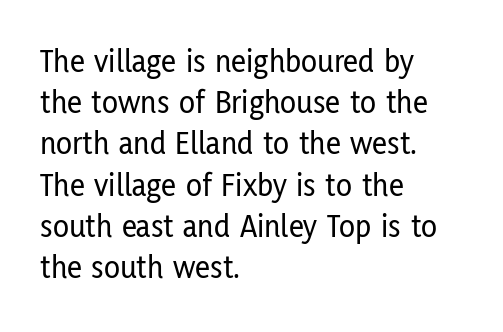
The image shows 33 px condensed sans-serif type, upright; set left-aligned, normal line spacing (1.25x), normal letter spacing, not underlined; low stroke contrast and a medium x-height.
